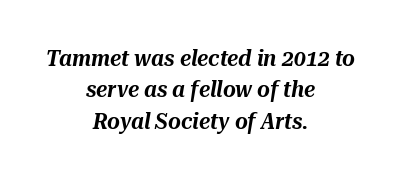
The passage shown is not underscored anywhere. In terms of leading, this rendering sits right in the middle. Horizontally, the lines are justified to the midpoint only. The text carries the slant typical of an italic or oblique font.
